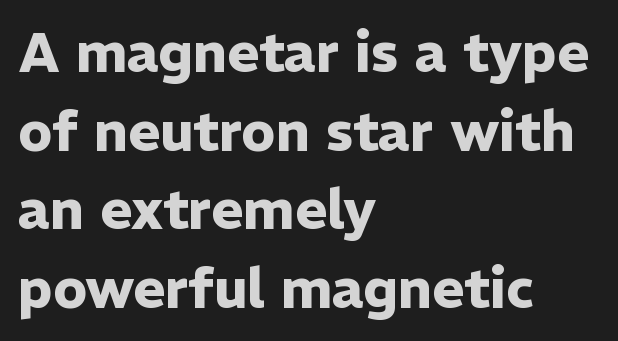
The image shows 55 px heavy sans-serif type, upright; set left-aligned, normal line spacing (1.43x), normal letter spacing, not underlined; low stroke contrast and a medium x-height.
